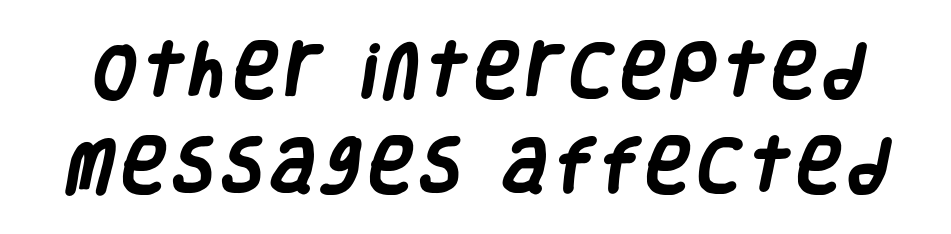
Q: Is the text bold? A: Yes.
Q: Is the typeface a serif or a sans-serif typeface? A: Sans-serif.
Q: Is the text underlined? A: No.
Q: Is the spacing between lines tight, normal or loose? A: Normal.
Q: Width (condensed, normal, or wide)? A: Condensed.
Q: Stroke contrast? A: Low.
Q: x-height? A: Large.
Q: Monospaced? A: No.
